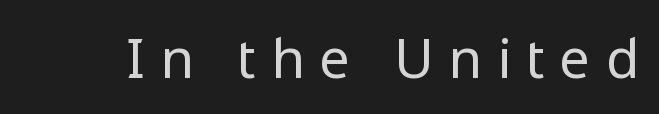
This sample has the flowing, uneven cadence of proportional lettering. Lines of text with bare space underneath. The weight would be labelled regular, book, light, or lighter still. Do the letters lean? They stand straight.
